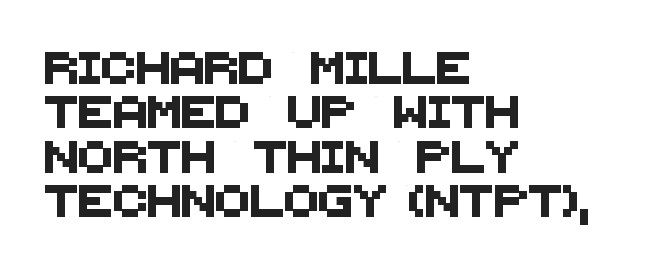
Q: Is the typeface a serif or a sans-serif typeface? A: Sans-serif.
Q: Is the text underlined? A: No.
Q: How is the paragraph aligned? A: Left-aligned.
Q: Is the spacing between letters normal or unusually wide? A: Normal.
Q: Is the spacing between lines tight, normal or loose? A: Normal.
Q: Width (condensed, normal, or wide)? A: Normal.
Q: Stroke contrast? A: Medium.
Q: x-height? A: Large.
Q: Monospaced? A: No.
